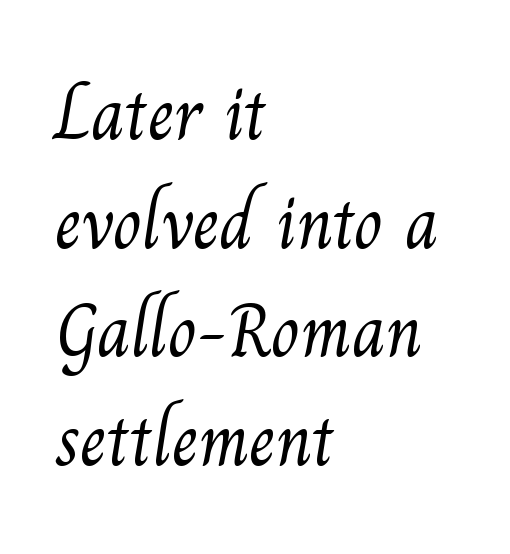
{"serif": "yes", "bold": "no", "weight": "light", "width": "normal", "stroke_contrast": "medium", "x_height": "small", "monospaced": "no", "underline": "no", "align": "left", "line_spacing": "normal", "line_spacing_ratio": 1.45, "letter_spacing": "normal", "letter_spacing_em": 0.0, "glyph_px": 75}
